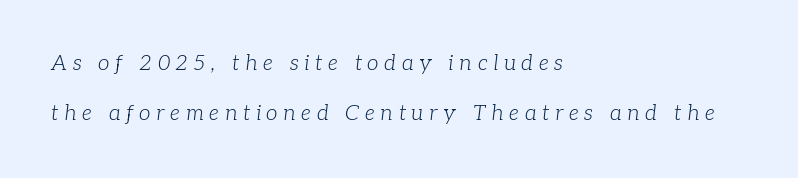
{"italic": "yes", "lean": "right", "slant_degrees": 7, "bold": "no", "underline": "no", "align": "left", "line_spacing": "loose", "line_spacing_ratio": 2.36, "letter_spacing": "wide", "letter_spacing_em": 0.27, "glyph_px": 21}
